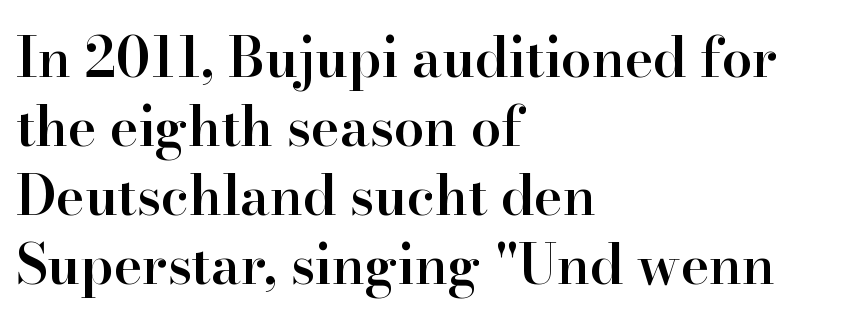
Ordinary non-slanted type is in use. Letters rest on an invisible, unmarked baseline. Words appear dense and cohesive because spacing is normal. Character widths vary here, with narrow letters taking less room than wide ones. This sample is left-justified, so line endings fall wherever the words run out.
